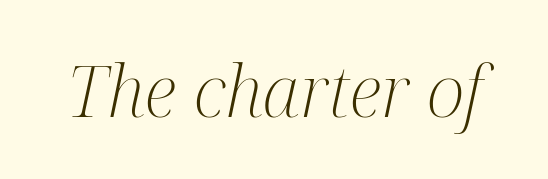
Think of a printed novel: that variable character pitch is what you see here. Lines of text with bare space underneath. The type is set solid horizontally, with unmodified tracking. The typography opts for an oblique posture over an upright one. Letters have the restrained weight of plain body copy at most.
